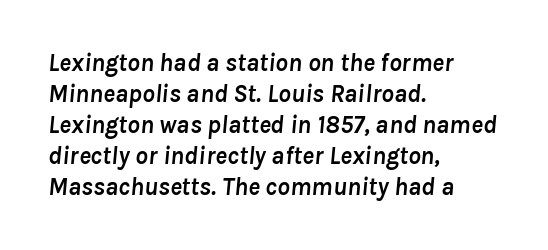
The image shows 25 px bold type, italic (leaning right); set left-aligned, line spacing 1.24x, normal letter spacing, not underlined.
